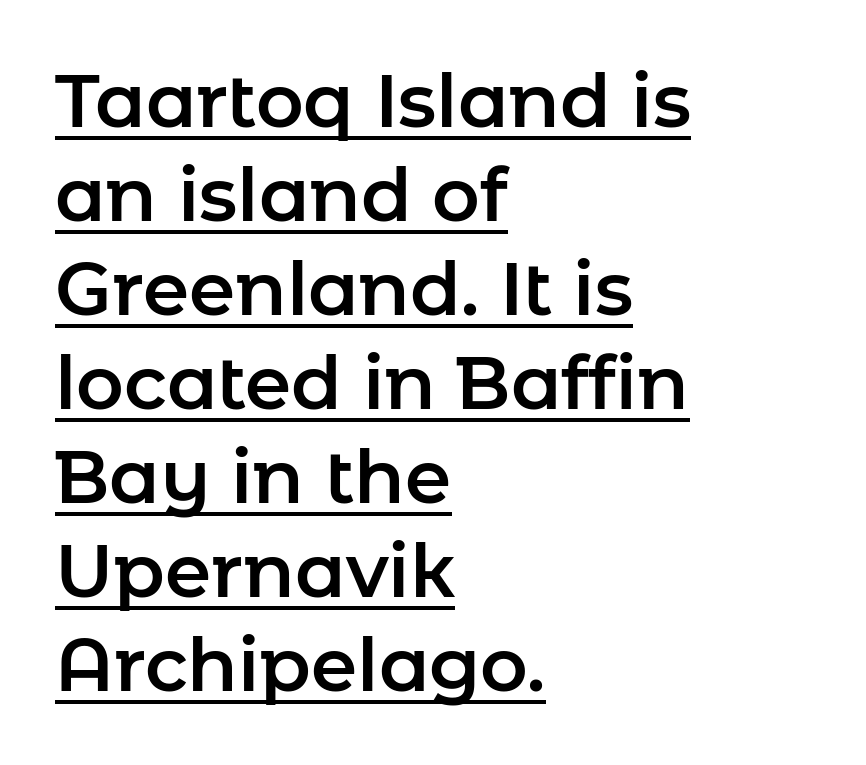
{"serif": "no", "italic": "no", "width": "normal", "stroke_contrast": "low", "x_height": "medium", "monospaced": "no", "underline": "yes", "align": "left", "line_spacing": "normal", "line_spacing_ratio": 1.27, "letter_spacing": "normal", "letter_spacing_em": 0.0, "glyph_px": 74}
